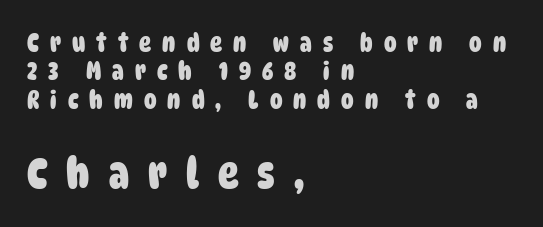
The image shows 43 px heavy, condensed sans-serif type; set left-aligned, tight line spacing (1.14x), unusually wide letter spacing (+0.44 em), not underlined; the second (bottom) block is 1.72x larger; low stroke contrast and a large x-height.
